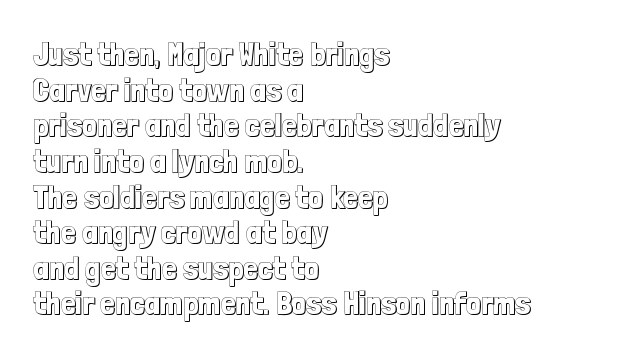
Characters remain perfectly vertical along every line. Honestly, the letter spacing is just normal — you wouldn't notice it. Here the designer chose a conventional face with non-uniform glyph widths. Does the leading feel generous? Not at all — it's pinched. Teacher's note: observe the even left margin — that is flush-left alignment. The foot of each line stays bare and open.
